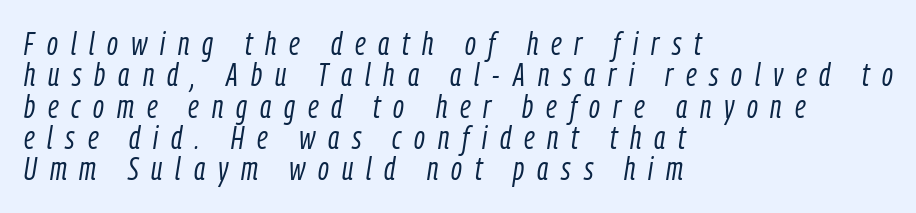
Decoration check: the copy has no underline. The lines are quadded left. Baseline-to-baseline distance is barely more than the letter height. Each letter keeps its own natural width here, so spacing adapts to shape.
